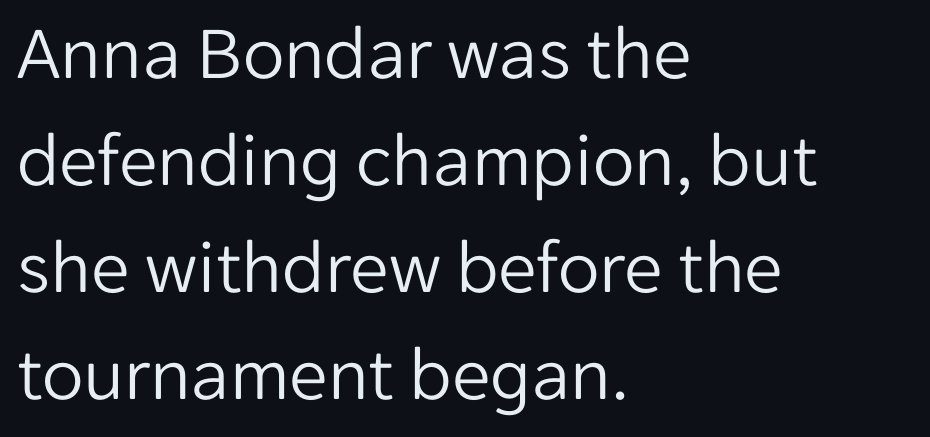
Q: Is the text bold? A: No.
Q: Is the text italic (slanted)? A: No, it is upright.
Q: Is the typeface a serif or a sans-serif typeface? A: Sans-serif.
Q: Is the text underlined? A: No.
Q: How is the paragraph aligned? A: Left-aligned.
Q: Is the spacing between letters normal or unusually wide? A: Normal.
Q: Is the spacing between lines tight, normal or loose? A: Normal.
Q: Width (condensed, normal, or wide)? A: Normal.
Q: Stroke contrast? A: Low.
Q: x-height? A: Medium.
Q: Monospaced? A: No.
